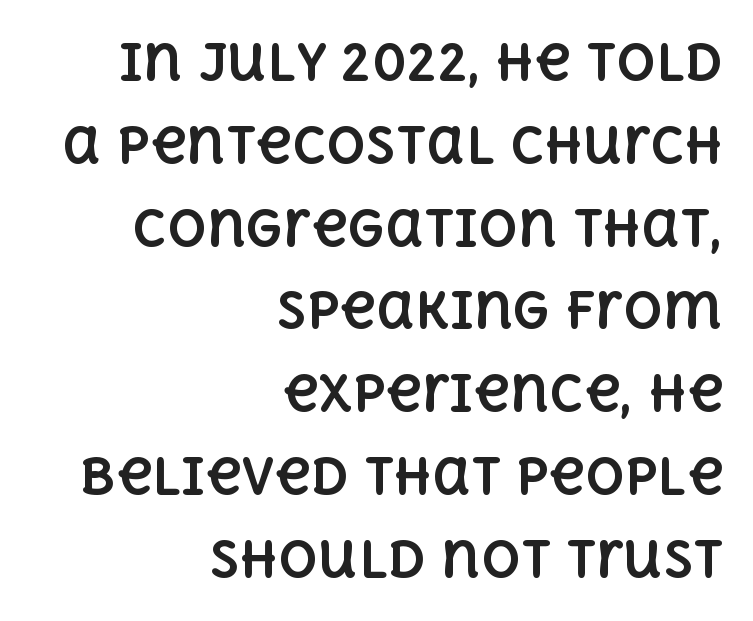
Q: Is the text bold? A: Yes.
Q: Is the text italic (slanted)? A: No, it is upright.
Q: Is the text underlined? A: No.
Q: How is the paragraph aligned? A: Right-aligned.
Q: Is the spacing between letters normal or unusually wide? A: Normal.
Q: Is the spacing between lines tight, normal or loose? A: Normal.
Q: Width (condensed, normal, or wide)? A: Normal.
Q: x-height? A: Large.
Q: Monospaced? A: No.
